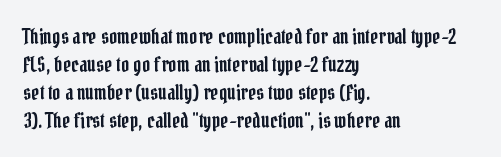
{"italic": "no", "underline": "no", "align": "left", "line_spacing": "normal", "line_spacing_ratio": 1.4, "letter_spacing": "normal", "letter_spacing_em": 0.0, "glyph_px": 20}
